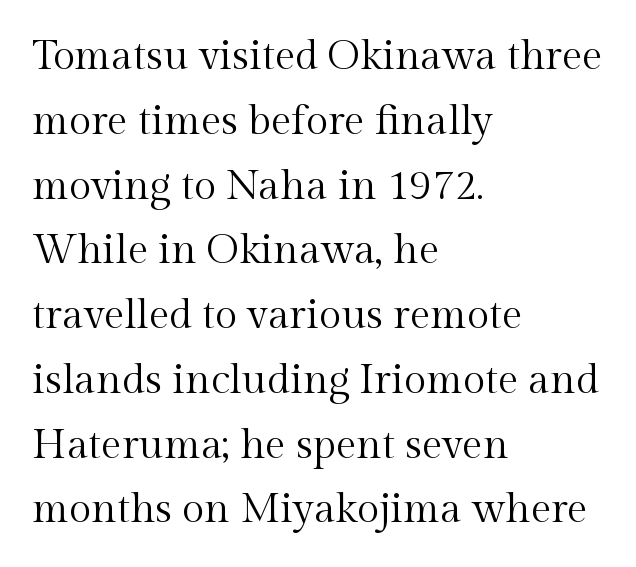
Q: Is the text bold? A: No.
Q: Is the text italic (slanted)? A: No, it is upright.
Q: Is the typeface a serif or a sans-serif typeface? A: Serif.
Q: Is the text underlined? A: No.
Q: How is the paragraph aligned? A: Left-aligned.
Q: Is the spacing between letters normal or unusually wide? A: Normal.
Q: Is the spacing between lines tight, normal or loose? A: Normal.
Q: Width (condensed, normal, or wide)? A: Normal.
Q: x-height? A: Medium.
Q: Monospaced? A: No.
